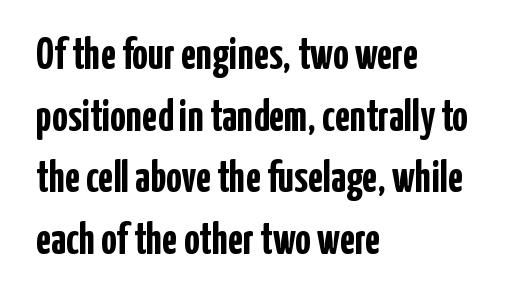
{"serif": "no", "italic": "no", "bold": "yes", "weight": "semibold", "width": "condensed", "stroke_contrast": "low", "x_height": "medium", "monospaced": "no", "underline": "no", "align": "left", "line_spacing": "normal", "line_spacing_ratio": 1.4, "letter_spacing": "normal", "letter_spacing_em": 0.0, "glyph_px": 44}
